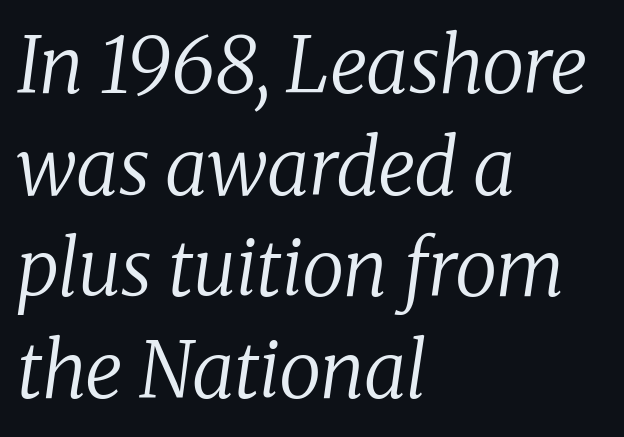
{"serif": "yes", "italic": "yes", "lean": "right", "slant_degrees": 8, "bold": "no", "weight": "regular", "width": "normal", "stroke_contrast": "low", "x_height": "medium", "monospaced": "no", "underline": "no", "align": "left", "line_spacing": "normal", "line_spacing_ratio": 1.32, "letter_spacing": "normal", "letter_spacing_em": 0.0, "glyph_px": 77}
